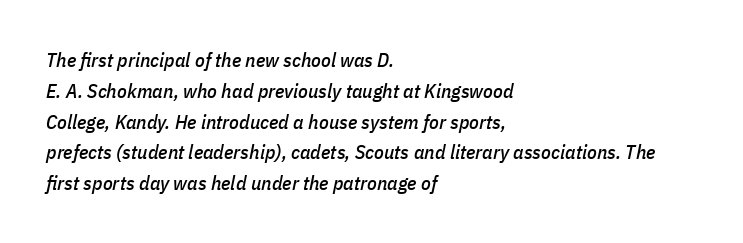
Any mark beneath the type? The region is blank. Words appear dense and cohesive because spacing is normal. The lettering tilts uniformly, giving the passage an italic look. The passage is arranged the way most books set body copy — flush left. The leading is moderate, giving the passage an even texture.
